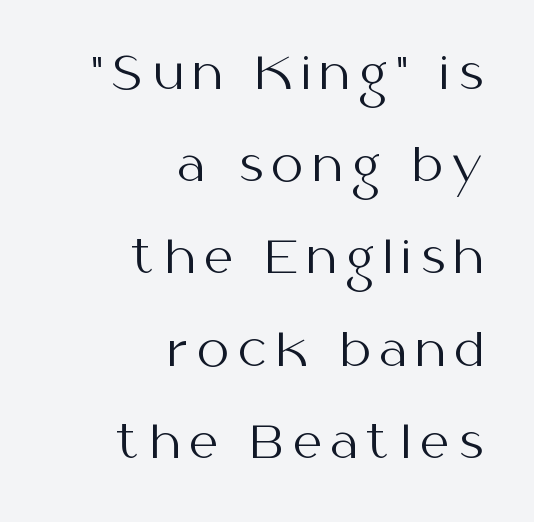
{"serif": "no", "italic": "no", "bold": "no", "weight": "regular", "width": "normal", "stroke_contrast": "medium", "x_height": "medium", "monospaced": "no", "underline": "no", "align": "right", "line_spacing": "loose", "line_spacing_ratio": 2.05, "letter_spacing": "wide", "letter_spacing_em": 0.21, "glyph_px": 45}
